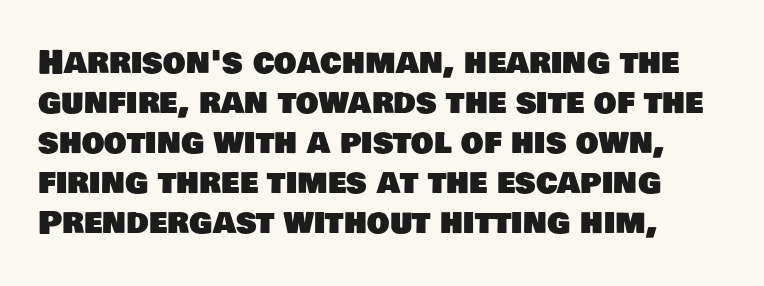
{"serif": "no", "width": "normal", "stroke_contrast": "low", "x_height": "large", "monospaced": "no", "underline": "no", "line_spacing": "normal", "line_spacing_ratio": 1.25, "letter_spacing": "normal", "letter_spacing_em": 0.0, "glyph_px": 32}
